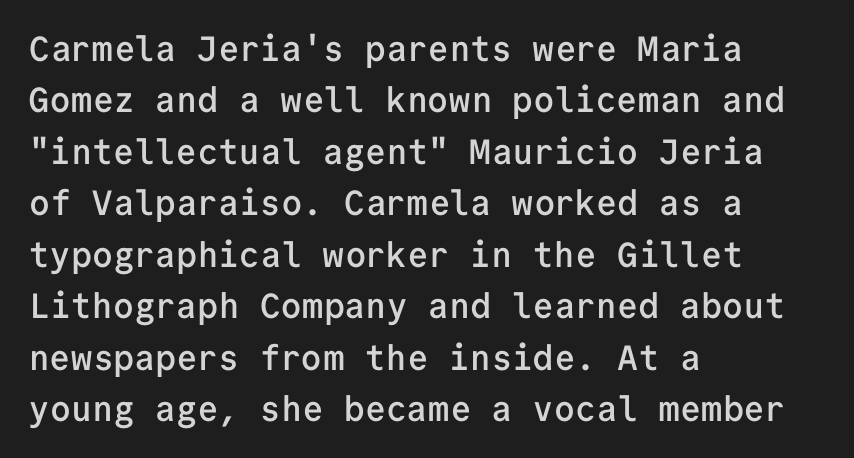
Decoration check: the copy has no underline. Here the designer chose a console-style face with uniform glyph widths. Is there much room between lines? A standard amount, neither cramped nor airy. This sample uses plain, unmodified letter spacing.
